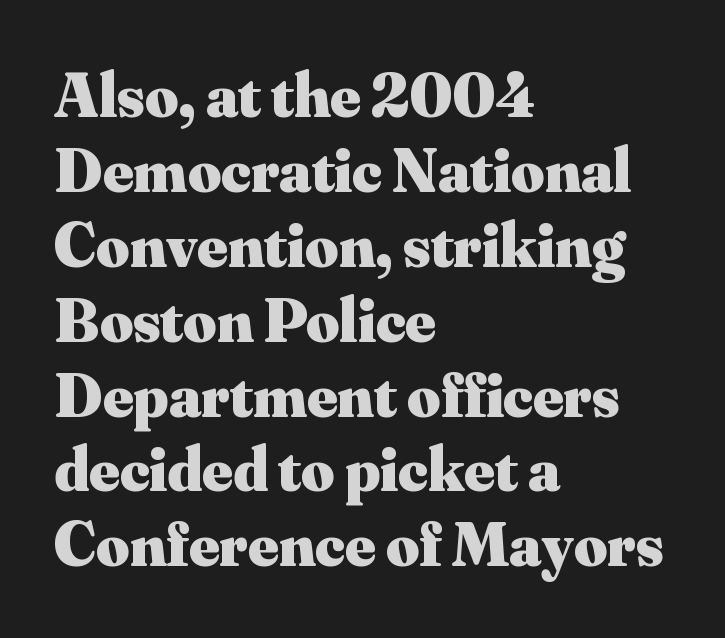
{"serif": "yes", "italic": "no", "bold": "yes", "weight": "heavy", "width": "normal", "stroke_contrast": "medium", "x_height": "small", "monospaced": "no", "underline": "no", "align": "left", "line_spacing_ratio": 1.17, "letter_spacing": "normal", "letter_spacing_em": 0.0, "glyph_px": 64}
